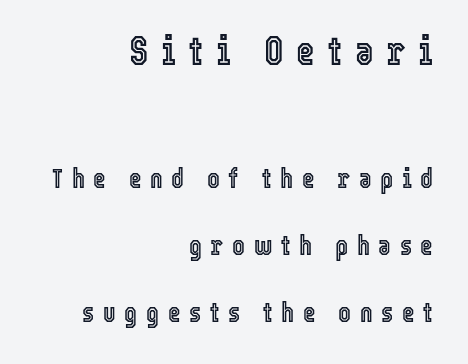
The compositor pushed each line to the right boundary. Substantial extra tracking has been applied to these lines. Characters remain perfectly vertical along every line. The emphasis by scale lands on block number one, above. A typesetter would call this proportional, since set widths differ per character. Lines of text with bare space underneath.
